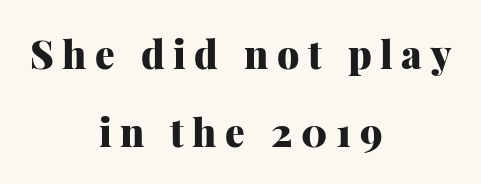
The image shows 39 px heavy serif type, upright; set centered, loose line spacing (2.01x), unusually wide letter spacing (+0.22 em), not underlined; medium stroke contrast and a medium x-height.
